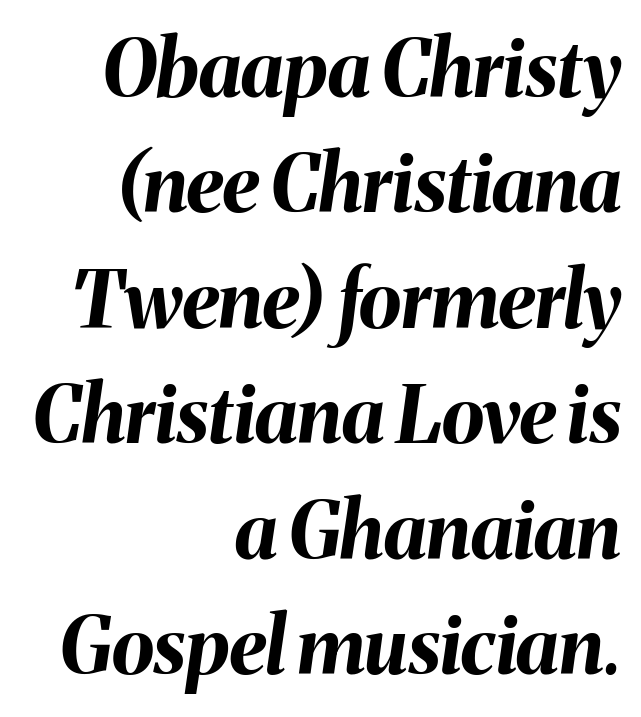
{"italic": "yes", "lean": "right", "slant_degrees": 8, "bold": "yes", "weight": "bold", "width": "normal", "stroke_contrast": "medium", "x_height": "medium", "monospaced": "no", "underline": "no", "align": "right", "line_spacing": "normal", "line_spacing_ratio": 1.48, "letter_spacing": "normal", "letter_spacing_em": 0.0, "glyph_px": 78}
